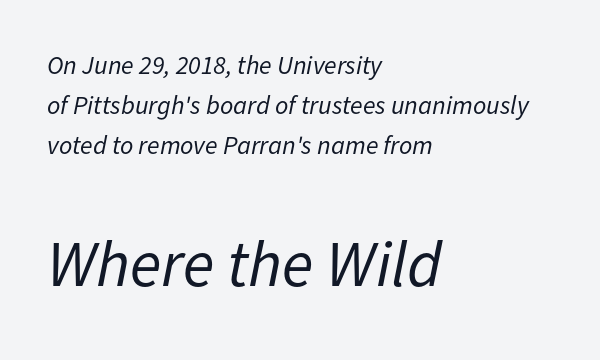
Spacing verdict: proportional, widths tailored to each character. The glyphs are unaccompanied by any horizontal stroke below them. The rows are spaced the way most documents space them. A student would call this left alignment; a typographer would say flush left, rag right. These glyphs show unthickened strokes, regular width or finer.
